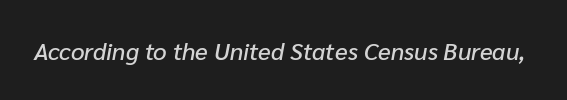
{"italic": "yes", "lean": "right", "slant_degrees": 10, "underline": "no", "letter_spacing": "normal", "letter_spacing_em": 0.0, "glyph_px": 24}
